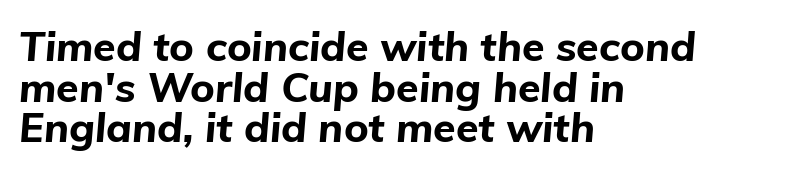
{"italic": "yes", "lean": "right", "slant_degrees": 5, "bold": "yes", "weight": "bold", "width": "normal", "stroke_contrast": "low", "x_height": "medium", "monospaced": "no", "underline": "no", "align": "left", "line_spacing": "tight", "line_spacing_ratio": 0.99, "letter_spacing": "normal", "letter_spacing_em": 0.0, "glyph_px": 41}
